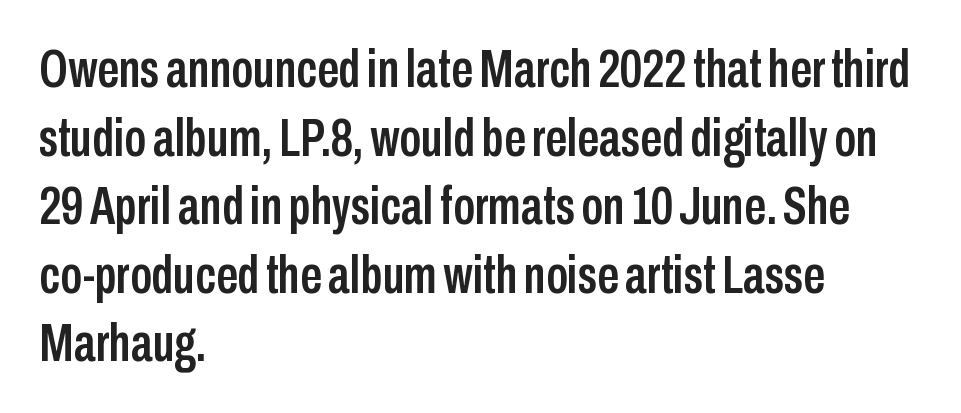
Q: Is the text italic (slanted)? A: No, it is upright.
Q: Is the typeface a serif or a sans-serif typeface? A: Sans-serif.
Q: Is the text underlined? A: No.
Q: How is the paragraph aligned? A: Left-aligned.
Q: Is the spacing between letters normal or unusually wide? A: Normal.
Q: Is the spacing between lines tight, normal or loose? A: Normal.
Q: Width (condensed, normal, or wide)? A: Condensed.
Q: Stroke contrast? A: Low.
Q: x-height? A: Medium.
Q: Monospaced? A: No.
